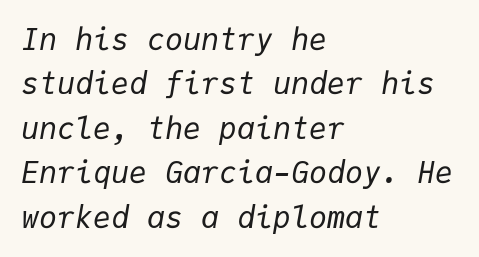
{"italic": "yes", "lean": "right", "slant_degrees": 9, "bold": "no", "weight": "regular", "width": "normal", "stroke_contrast": "low", "x_height": "medium", "monospaced": "yes", "underline": "no", "align": "left", "line_spacing": "normal", "line_spacing_ratio": 1.48, "letter_spacing": "normal", "letter_spacing_em": 0.0, "glyph_px": 30}
